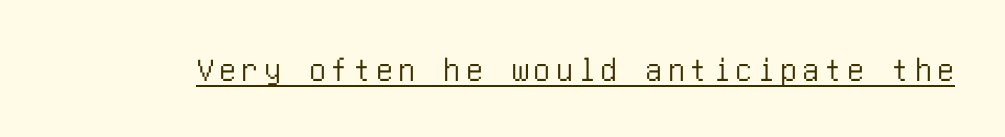
Q: Is the text italic (slanted)? A: No, it is upright.
Q: Is the typeface a serif or a sans-serif typeface? A: Sans-serif.
Q: Is the text underlined? A: Yes.
Q: Width (condensed, normal, or wide)? A: Condensed.
Q: Stroke contrast? A: Low.
Q: x-height? A: Large.
